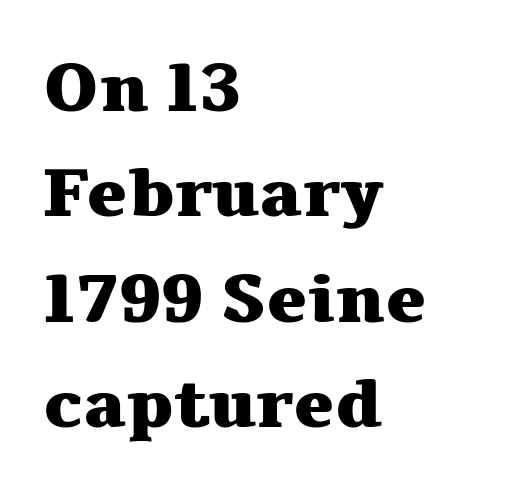
{"serif": "yes", "italic": "no", "bold": "yes", "weight": "heavy", "width": "wide", "stroke_contrast": "medium", "x_height": "medium", "monospaced": "no", "underline": "no", "align": "left", "line_spacing": "normal", "line_spacing_ratio": 1.55, "letter_spacing": "normal", "letter_spacing_em": 0.0, "glyph_px": 68}
